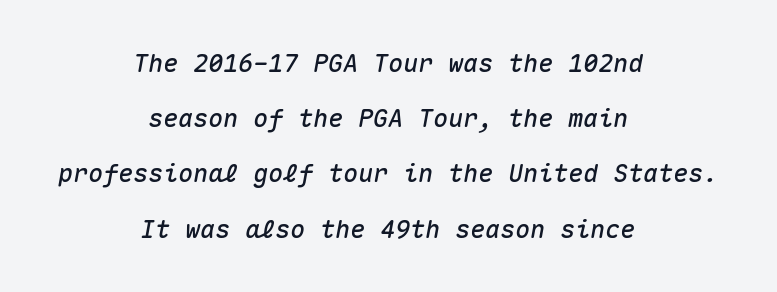
{"italic": "yes", "lean": "right", "slant_degrees": 10, "underline": "no", "align": "center", "line_spacing": "loose", "line_spacing_ratio": 2.21, "letter_spacing": "normal", "letter_spacing_em": 0.0, "glyph_px": 25}
